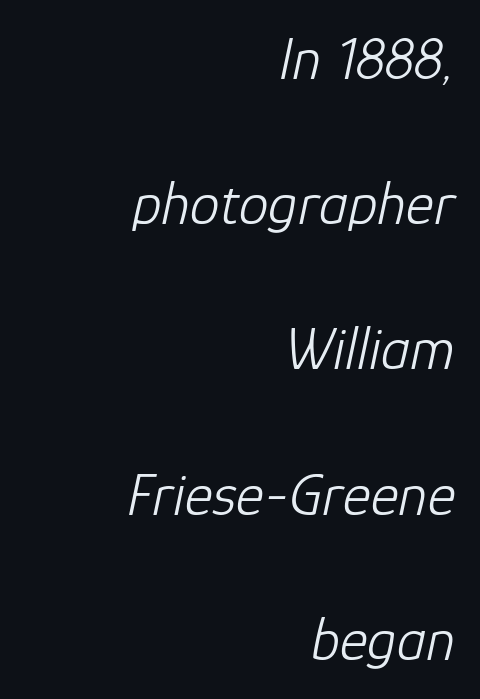
The image shows 60 px light type, italic (leaning right); set right-aligned, loose line spacing (2.42x), normal letter spacing, not underlined; low stroke contrast and a medium x-height.
